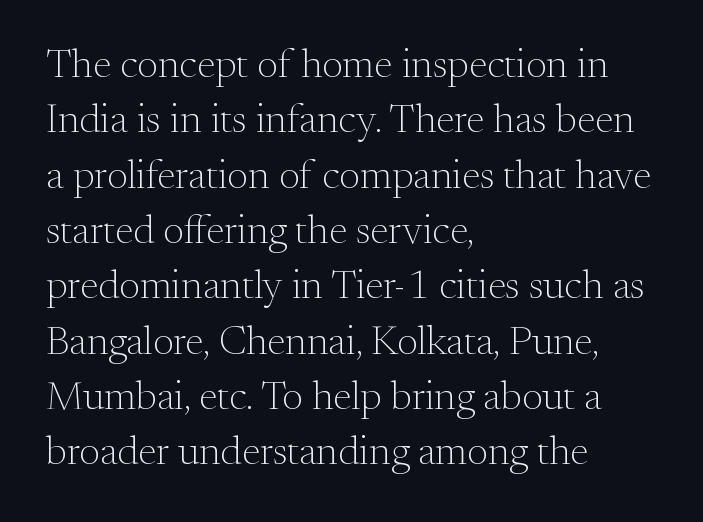
This is the regular roman posture of the typeface. Compared with typical paragraphs, the rows here are spaced about the same. Think of a printed novel: that variable character pitch is what you see here. Casual observation: everything's shoved over to the left. The rendering keeps characters at their native spacing.
